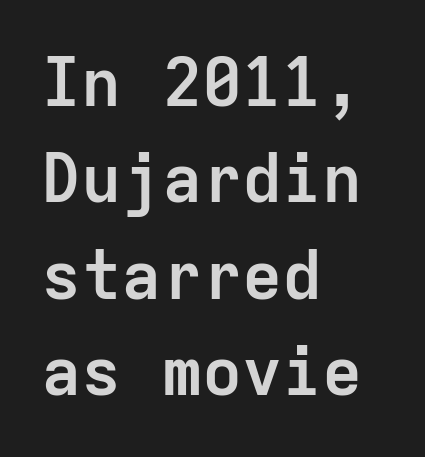
The designer went with a sans here, leaving each stem footless. Short and long lines alike share a common starting point at left. Plain, unruled lines of type. Does the leading feel generous? No, just average.
